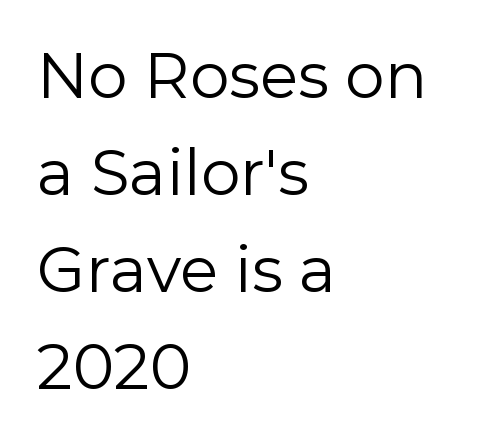
The image shows 63 px regular-weight sans-serif type, upright; set left-aligned, normal line spacing (1.54x), normal letter spacing, not underlined; a medium x-height.
